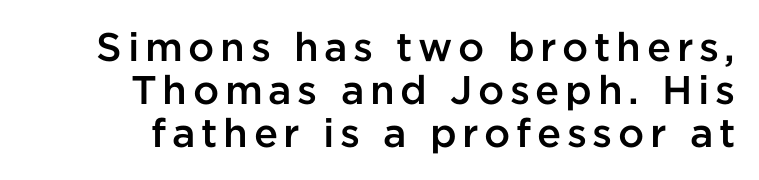
{"serif": "no", "italic": "no", "bold": "semi", "weight": "semibold", "width": "normal", "stroke_contrast": "low", "x_height": "medium", "monospaced": "no", "underline": "no", "align": "right", "line_spacing": "tight", "line_spacing_ratio": 1.08, "glyph_px": 40}
